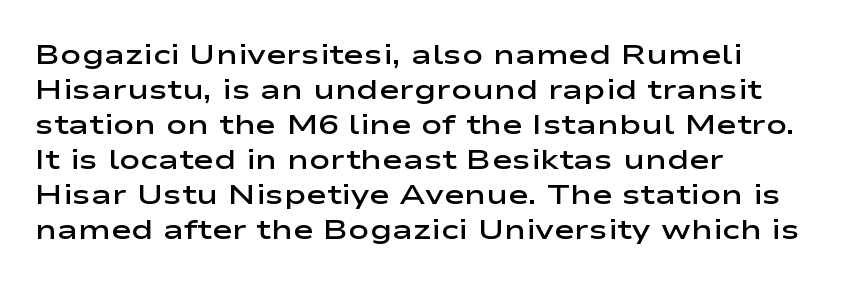
Unlike a traditional serif, this face leaves its strokes unadorned. This is the regular roman posture of the typeface. Underlining? Definitely not there. What weight is shown? A semibold, between regular and bold. Is there much room between lines? A standard amount, neither cramped nor airy. Short and long lines alike share a common starting point at left.
